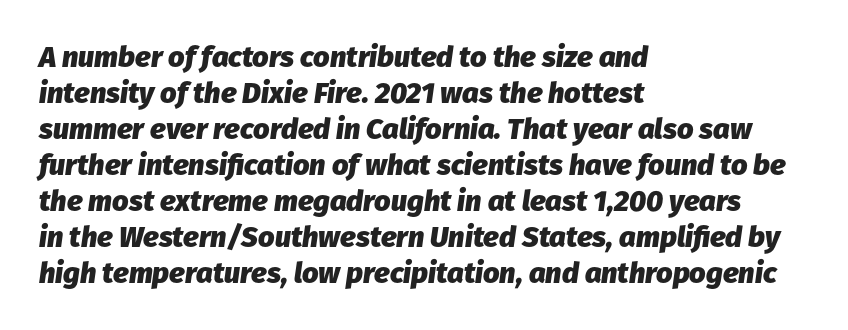
Which margin do the lines hug? The left one — the right edge is uneven. Honestly, there is no underline to notice here at all. The face used here is proportionally spaced, like ordinary book or web type. Does extra space separate the letters? No, they use regular spacing.
